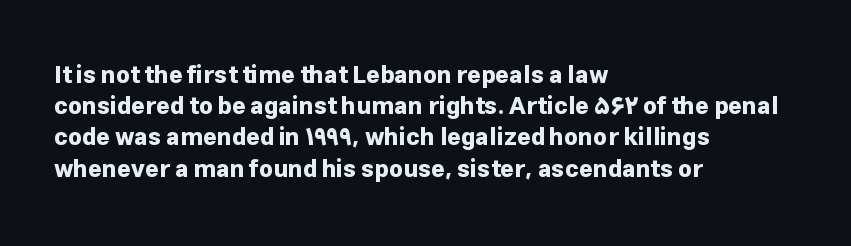
Every letter is thick-stroked: bold, no question. Line starts are locked; line ends wander. What's the leading like? Ordinary, nothing unusual. Glance below the letters and you will spot only blank space.
